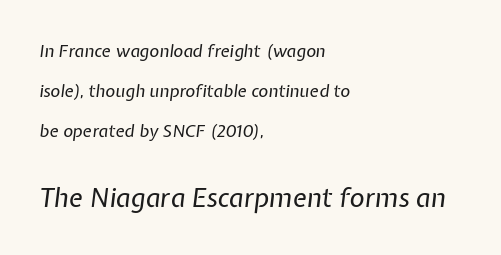
Q: Is the text bold? A: No.
Q: Is the text italic (slanted)? A: Yes, it leans right by about 7 degrees.
Q: Is the text underlined? A: No.
Q: How is the paragraph aligned? A: Left-aligned.
Q: Is the spacing between letters normal or unusually wide? A: Normal.
Q: Is the spacing between lines tight, normal or loose? A: Loose.
Q: Which block of text is set in a larger size, the first (top) or the second (bottom)? A: The second (bottom) one.
